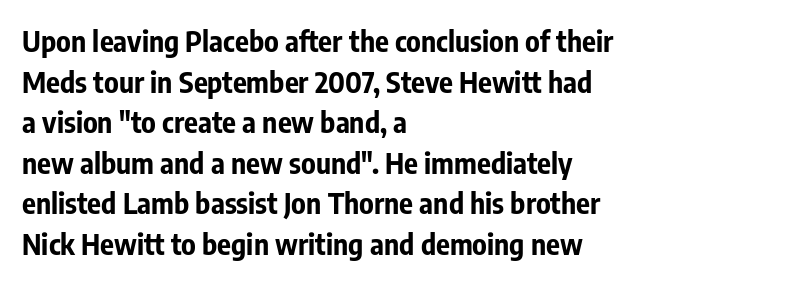
In terms of posture, this sample is upright. Anything drawn beneath the words? Only blank space. These lines are rendered in a variable-pitch font. The designer went with a sans here, leaving each stem footless. The rag falls on the right side of this text block. Does the leading feel generous? No, just average.
